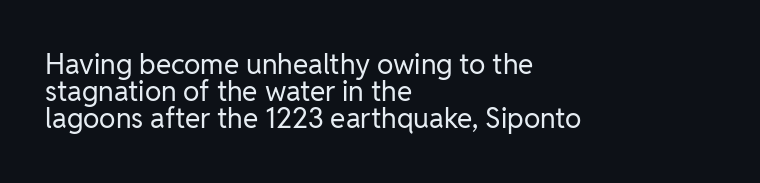
Q: Is the text bold? A: No.
Q: Is the text italic (slanted)? A: No, it is upright.
Q: Is the typeface a serif or a sans-serif typeface? A: Sans-serif.
Q: Is the text underlined? A: No.
Q: How is the paragraph aligned? A: Left-aligned.
Q: Is the spacing between letters normal or unusually wide? A: Normal.
Q: Is the spacing between lines tight, normal or loose? A: Tight.
Q: Width (condensed, normal, or wide)? A: Normal.
Q: Stroke contrast? A: Low.
Q: x-height? A: Medium.
Q: Monospaced? A: No.
